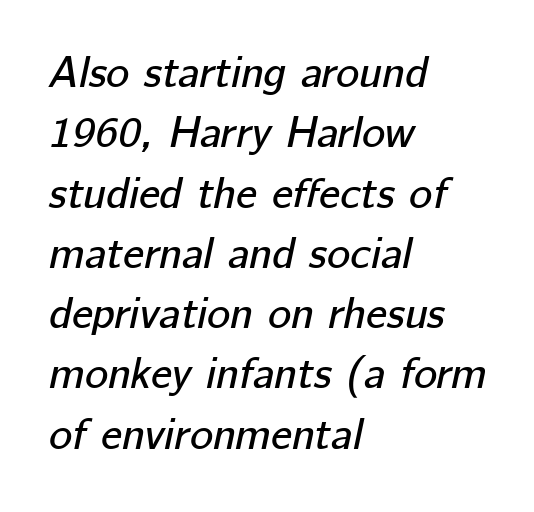
Do the characters align in a grid? No, the font is proportional. Evenly set lines give the paragraph a standard silhouette. Is the block centered? No — it sits flush against the left margin. It's the slanting kind of type.
